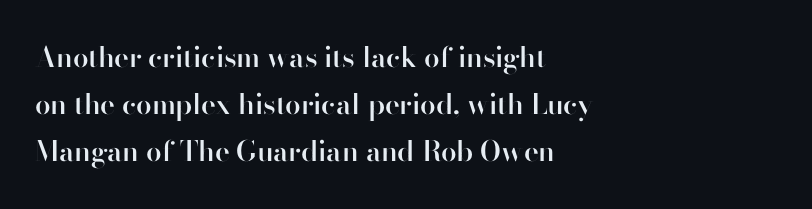
Q: Is the text bold? A: Semi-bold.
Q: Is the text italic (slanted)? A: No, it is upright.
Q: Is the typeface a serif or a sans-serif typeface? A: Sans-serif.
Q: Is the text underlined? A: No.
Q: How is the paragraph aligned? A: Left-aligned.
Q: Is the spacing between letters normal or unusually wide? A: Normal.
Q: Is the spacing between lines tight, normal or loose? A: Normal.
Q: Width (condensed, normal, or wide)? A: Normal.
Q: Stroke contrast? A: High.
Q: x-height? A: Small.
Q: Monospaced? A: No.
